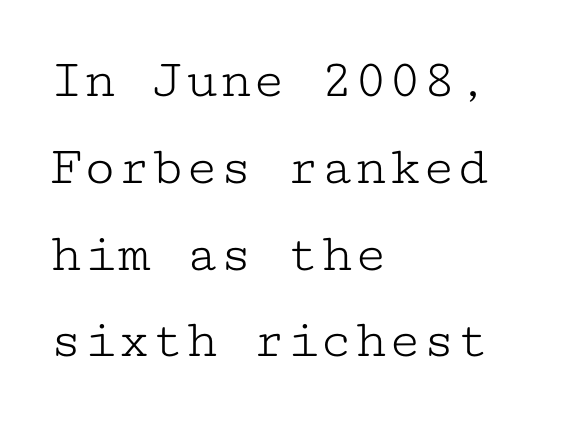
Q: Is the text bold? A: No.
Q: Is the text italic (slanted)? A: No, it is upright.
Q: Is the typeface a serif or a sans-serif typeface? A: Serif.
Q: Is the text underlined? A: No.
Q: How is the paragraph aligned? A: Left-aligned.
Q: Is the spacing between letters normal or unusually wide? A: Normal.
Q: Is the spacing between lines tight, normal or loose? A: Normal.
Q: Width (condensed, normal, or wide)? A: Wide.
Q: Stroke contrast? A: Low.
Q: x-height? A: Medium.
Q: Monospaced? A: Yes.
